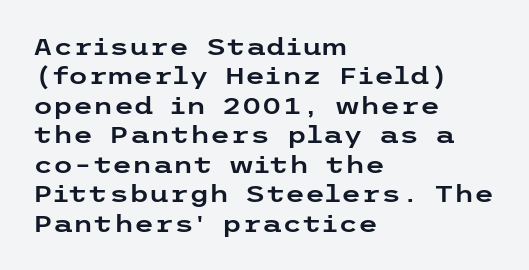
{"italic": "no", "underline": "no", "align": "left", "line_spacing": "normal", "line_spacing_ratio": 1.28, "letter_spacing": "normal", "letter_spacing_em": 0.0, "glyph_px": 23}
